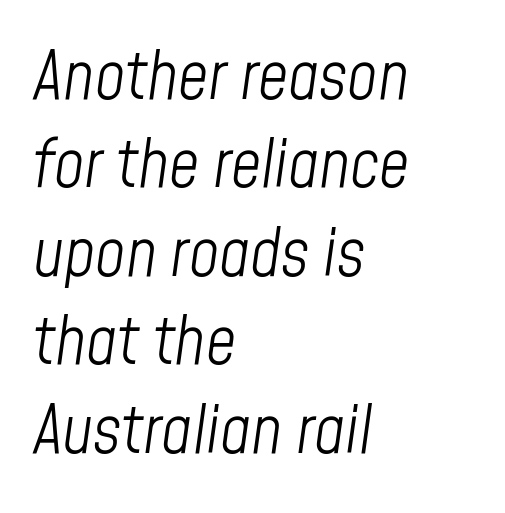
{"italic": "yes", "lean": "right", "slant_degrees": 8, "bold": "no", "weight": "light", "width": "condensed", "stroke_contrast": "low", "x_height": "medium", "monospaced": "no", "underline": "no", "align": "left", "line_spacing": "normal", "line_spacing_ratio": 1.34, "letter_spacing": "normal", "letter_spacing_em": 0.0, "glyph_px": 66}
